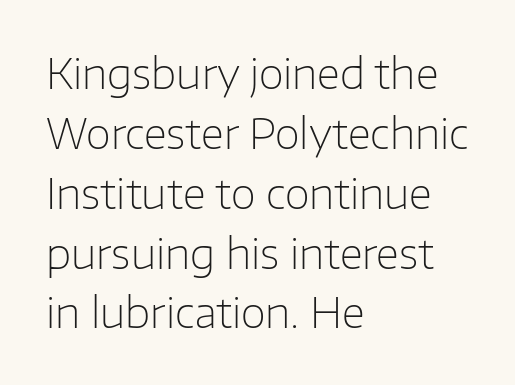
{"serif": "no", "italic": "no", "bold": "no", "weight": "light", "width": "normal", "stroke_contrast": "low", "x_height": "medium", "monospaced": "no", "underline": "no", "align": "left", "line_spacing": "normal", "line_spacing_ratio": 1.46, "letter_spacing": "normal", "letter_spacing_em": 0.0, "glyph_px": 41}
